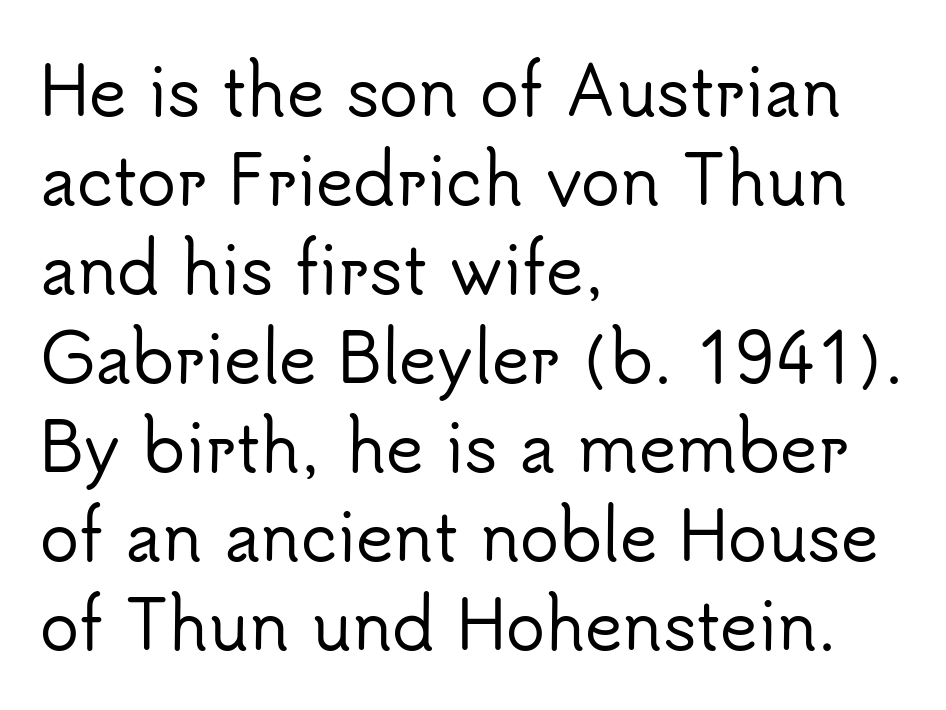
{"serif": "no", "italic": "no", "width": "normal", "stroke_contrast": "low", "x_height": "small", "monospaced": "no", "underline": "no", "align": "left", "line_spacing": "normal", "line_spacing_ratio": 1.37, "letter_spacing": "normal", "letter_spacing_em": 0.0, "glyph_px": 65}
